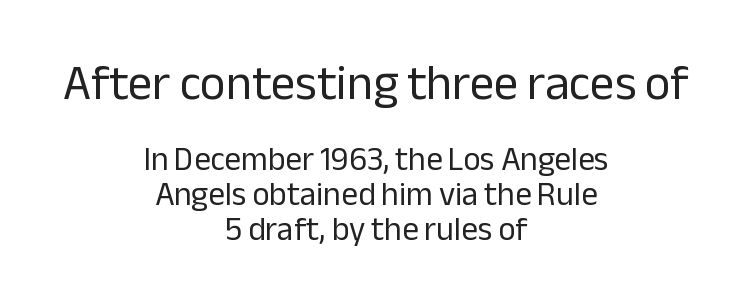
The image shows 49 px regular-weight sans-serif type, upright; set centered, tight line spacing (1.06x), normal letter spacing, not underlined; the first (top) block is 1.48x larger; low stroke contrast and a medium x-height.
